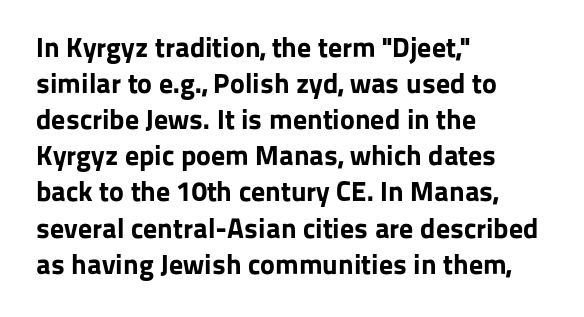
Note the varied advance widths — an 'i' is clearly narrower than an 'm'. Where is the straight margin? On the left. The specimen reads as upright at a glance. Clear beneath every line of the passage.
